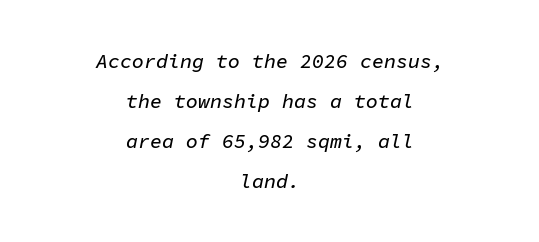
Q: Is the text italic (slanted)? A: Yes, it leans right by about 11 degrees.
Q: Is the text underlined? A: No.
Q: How is the paragraph aligned? A: Centered.
Q: Is the spacing between letters normal or unusually wide? A: Normal.
Q: Is the spacing between lines tight, normal or loose? A: Loose.
